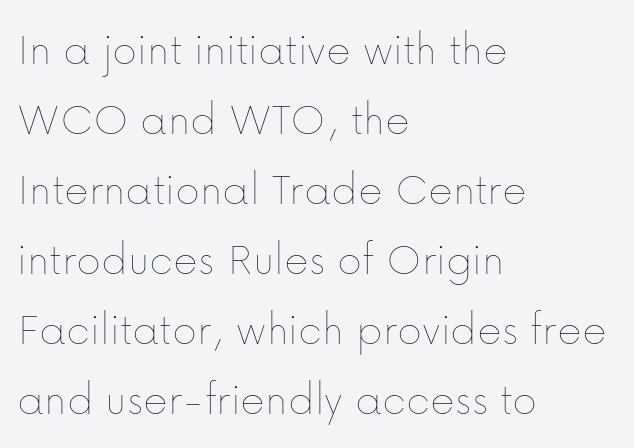
Normally led — the rows are evenly, conventionally spaced. The letterforms sit shoulder to shoulder at normal distance. Italic? Not at all — the glyphs are vertical. The setting favours the left margin, as ordinary paragraphs usually do. The characters are drawn with everyday or finer stroke widths. Underlining? Definitely not there.
